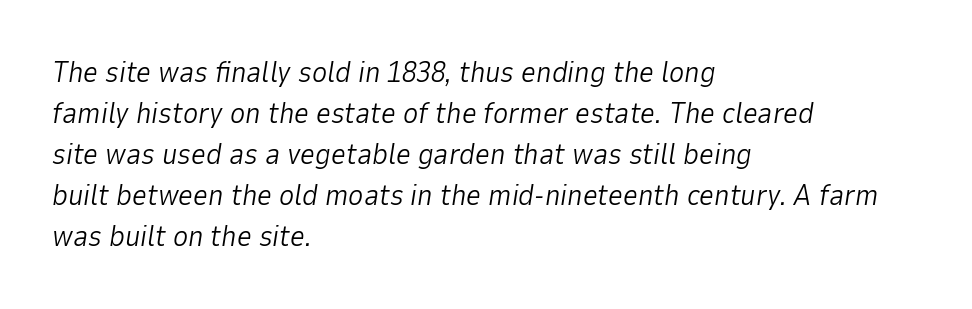
The image shows 29 px light type, italic (leaning right); set left-aligned, normal line spacing (1.41x), normal letter spacing, not underlined; low stroke contrast and a medium x-height.
